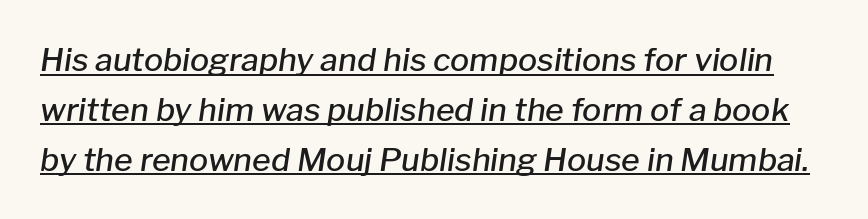
Emphasis-style slanted type is in use. Its strokes are somewhat broadened, the hallmark of semibold type. Notice how a bar underscores the lettering throughout. Words appear dense and cohesive because spacing is normal. The space between consecutive lines is moderate. Looks like regular typesetting: each glyph gets only the width it needs.
